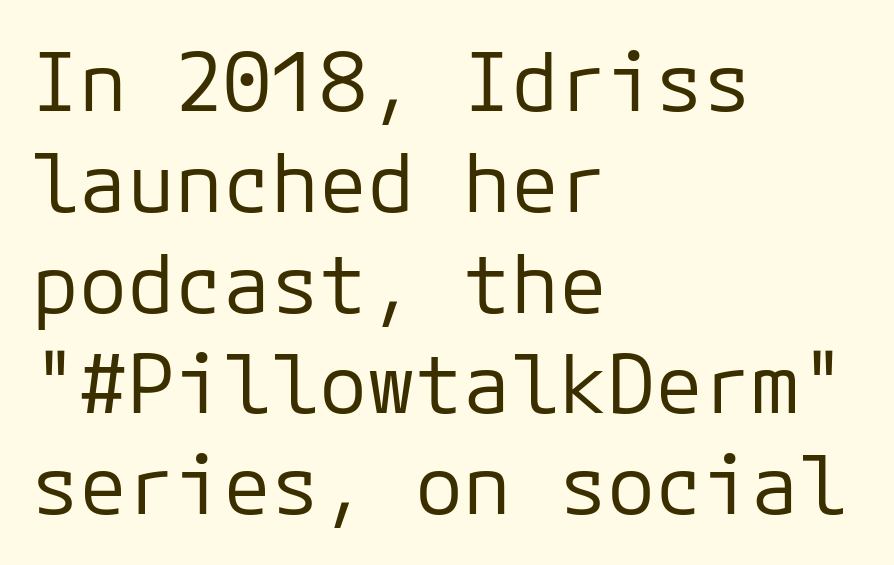
{"serif": "no", "italic": "no", "bold": "no", "weight": "regular", "width": "normal", "stroke_contrast": "low", "x_height": "medium", "monospaced": "yes", "underline": "no", "align": "left", "line_spacing": "normal", "line_spacing_ratio": 1.26, "letter_spacing": "normal", "letter_spacing_em": 0.0, "glyph_px": 80}
